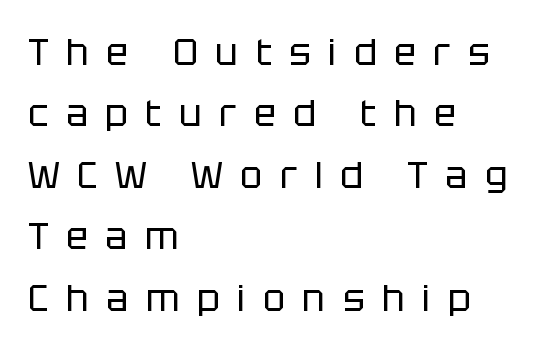
Q: Is the text bold? A: No.
Q: Is the text italic (slanted)? A: No, it is upright.
Q: Is the typeface a serif or a sans-serif typeface? A: Sans-serif.
Q: Is the text underlined? A: No.
Q: How is the paragraph aligned? A: Left-aligned.
Q: Is the spacing between letters normal or unusually wide? A: Unusually wide.
Q: Is the spacing between lines tight, normal or loose? A: Normal.
Q: Width (condensed, normal, or wide)? A: Normal.
Q: Stroke contrast? A: Low.
Q: x-height? A: Large.
Q: Monospaced? A: No.
